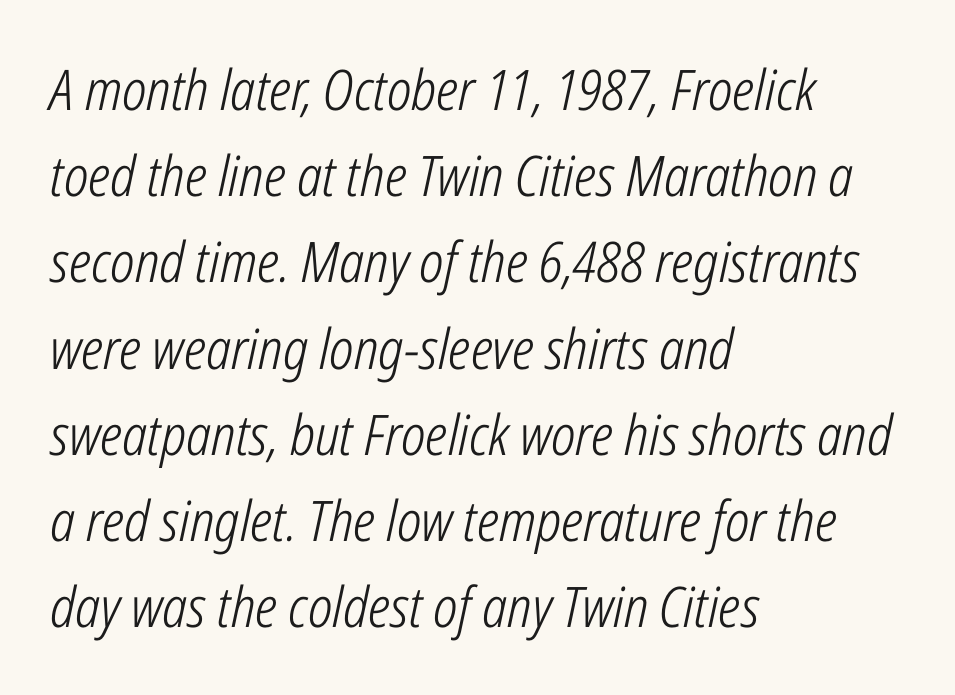
{"italic": "yes", "lean": "right", "slant_degrees": 12, "bold": "no", "weight": "light", "width": "condensed", "stroke_contrast": "low", "x_height": "medium", "monospaced": "no", "underline": "no", "align": "left", "line_spacing": "normal", "line_spacing_ratio": 1.54, "letter_spacing": "normal", "letter_spacing_em": 0.0, "glyph_px": 56}
